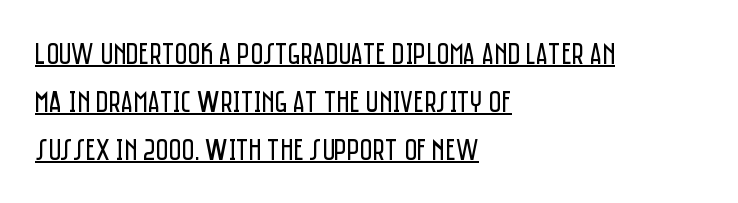
Which margin do the lines hug? The left one — the right edge is uneven. The passage shown is underscored from start to finish. The lettering holds an erect, upright posture throughout. Compared with a typical body face, this is equally light or lighter still. The letters advance in unequal steps, a hallmark of proportional type.
